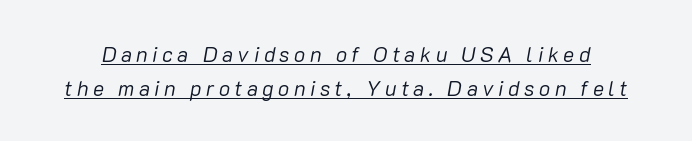
The text carries the slant typical of an italic or oblique font. The horizontal fit of the characters is loose and conspicuously gappy. Decoration check: the copy is underlined. Weight: in the light-to-regular range.
